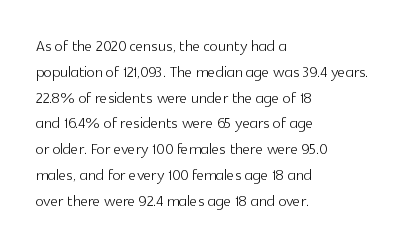
Q: Is the text bold? A: No.
Q: Is the text italic (slanted)? A: No, it is upright.
Q: Is the text underlined? A: No.
Q: How is the paragraph aligned? A: Left-aligned.
Q: Is the spacing between letters normal or unusually wide? A: Normal.
